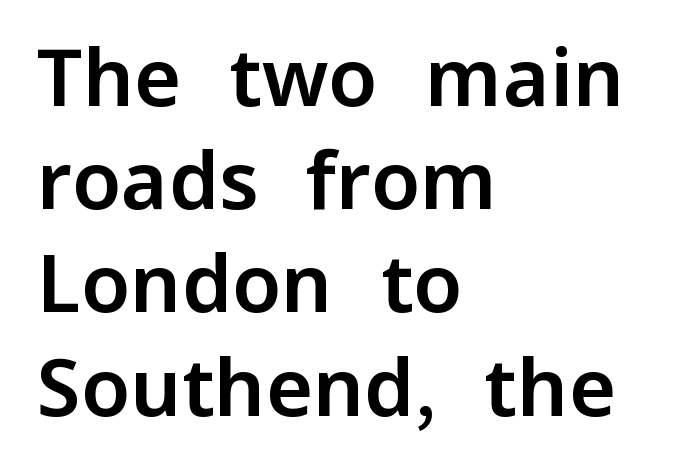
The image shows 80 px sans-serif type, upright; set left-aligned, normal line spacing (1.29x), normal letter spacing, not underlined; low stroke contrast and a medium x-height.
